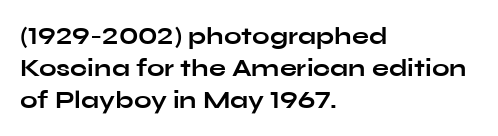
{"italic": "no", "bold": "yes", "underline": "no", "align": "left", "line_spacing": "normal", "line_spacing_ratio": 1.29, "letter_spacing": "normal", "letter_spacing_em": 0.0, "glyph_px": 25}
